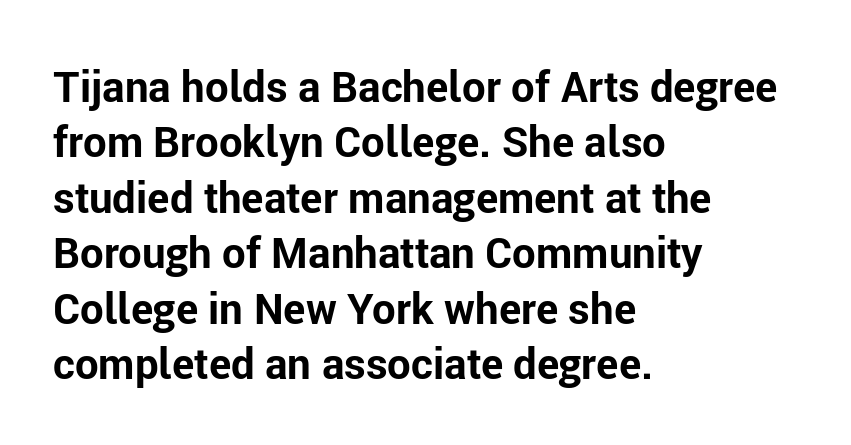
Q: Is the text bold? A: Yes.
Q: Is the text italic (slanted)? A: No, it is upright.
Q: Is the typeface a serif or a sans-serif typeface? A: Sans-serif.
Q: Is the text underlined? A: No.
Q: How is the paragraph aligned? A: Left-aligned.
Q: Is the spacing between letters normal or unusually wide? A: Normal.
Q: Is the spacing between lines tight, normal or loose? A: Normal.
Q: Width (condensed, normal, or wide)? A: Normal.
Q: Stroke contrast? A: Low.
Q: x-height? A: Medium.
Q: Monospaced? A: No.
